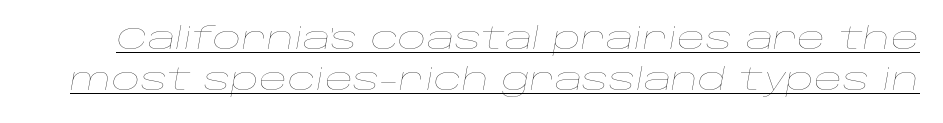
The string is rendered with underlining switched on. If you drew a line through each stem, it would be angled. Characters follow at the spacing the type designer built in. Here the designer chose a conventional face with non-uniform glyph widths. Leading matches the norm, producing a regular column.
